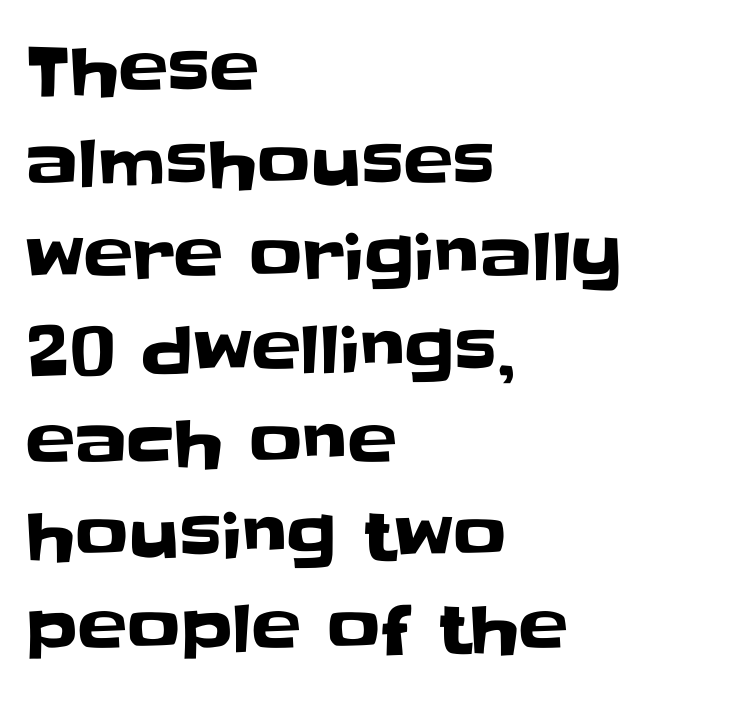
Q: Is the text italic (slanted)? A: No, it is upright.
Q: Is the typeface a serif or a sans-serif typeface? A: Sans-serif.
Q: Is the text underlined? A: No.
Q: How is the paragraph aligned? A: Left-aligned.
Q: Is the spacing between letters normal or unusually wide? A: Normal.
Q: Is the spacing between lines tight, normal or loose? A: Normal.
Q: Width (condensed, normal, or wide)? A: Normal.
Q: Stroke contrast? A: Low.
Q: x-height? A: Large.
Q: Monospaced? A: No.
